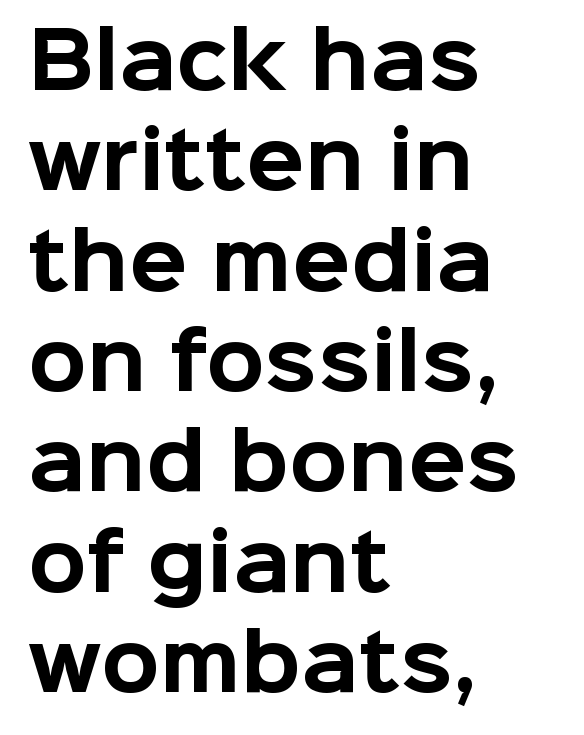
Q: Is the text bold? A: Yes.
Q: Is the text italic (slanted)? A: No, it is upright.
Q: Is the typeface a serif or a sans-serif typeface? A: Sans-serif.
Q: Is the text underlined? A: No.
Q: How is the paragraph aligned? A: Left-aligned.
Q: Is the spacing between letters normal or unusually wide? A: Normal.
Q: Is the spacing between lines tight, normal or loose? A: Normal.
Q: Width (condensed, normal, or wide)? A: Normal.
Q: Stroke contrast? A: Low.
Q: x-height? A: Medium.
Q: Monospaced? A: No.
